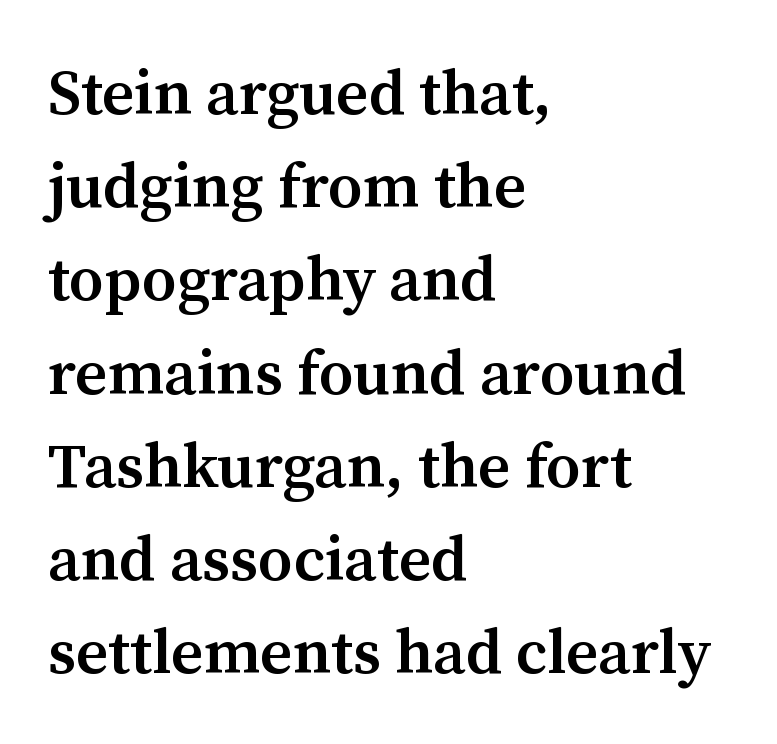
{"serif": "yes", "italic": "no", "bold": "semi", "weight": "semibold", "width": "normal", "stroke_contrast": "medium", "x_height": "medium", "monospaced": "no", "underline": "no", "align": "left", "line_spacing": "normal", "line_spacing_ratio": 1.48, "letter_spacing": "normal", "letter_spacing_em": 0.0, "glyph_px": 63}
